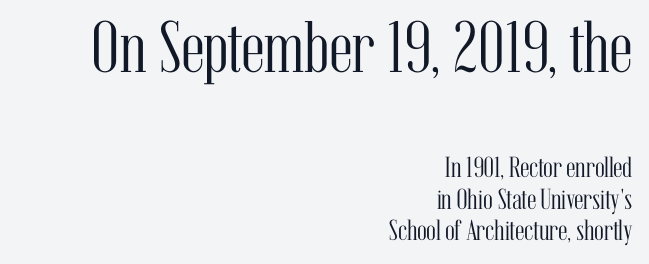
Q: Is the text bold? A: No.
Q: Is the text italic (slanted)? A: No, it is upright.
Q: Is the typeface a serif or a sans-serif typeface? A: Serif.
Q: Is the text underlined? A: No.
Q: How is the paragraph aligned? A: Right-aligned.
Q: Is the spacing between letters normal or unusually wide? A: Normal.
Q: Is the spacing between lines tight, normal or loose? A: Tight.
Q: Which block of text is set in a larger size, the first (top) or the second (bottom)? A: The first (top) one.
Q: Width (condensed, normal, or wide)? A: Condensed.
Q: Stroke contrast? A: Medium.
Q: x-height? A: Medium.
Q: Monospaced? A: No.
